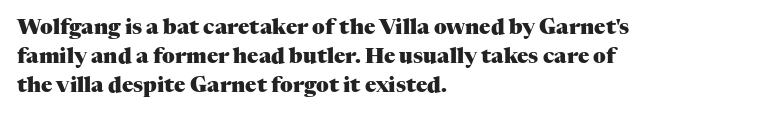
When letters stand straight like this, we call the style roman or upright. Line starts are locked; line ends wander. Quick note: underline off. Words appear dense and cohesive because spacing is normal. A normal amount of white space separates one row of letters from the next.
